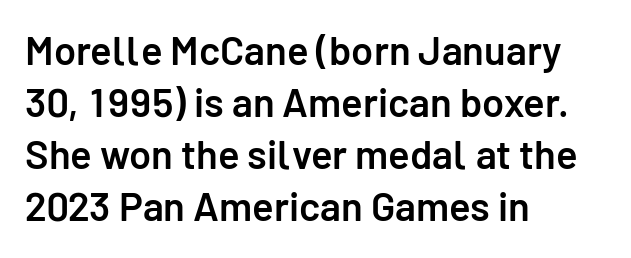
Q: Is the text bold? A: Semi-bold.
Q: Is the text italic (slanted)? A: No, it is upright.
Q: Is the typeface a serif or a sans-serif typeface? A: Sans-serif.
Q: Is the text underlined? A: No.
Q: How is the paragraph aligned? A: Left-aligned.
Q: Is the spacing between letters normal or unusually wide? A: Normal.
Q: Is the spacing between lines tight, normal or loose? A: Normal.
Q: Width (condensed, normal, or wide)? A: Normal.
Q: Stroke contrast? A: Low.
Q: x-height? A: Medium.
Q: Monospaced? A: No.
